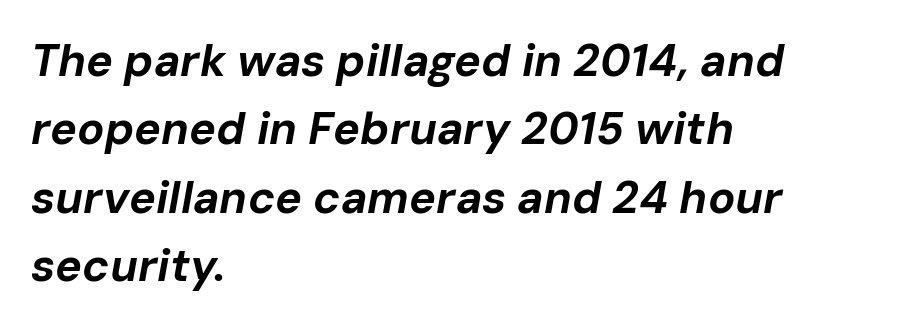
{"italic": "yes", "lean": "right", "slant_degrees": 10, "bold": "yes", "weight": "bold", "width": "normal", "stroke_contrast": "low", "x_height": "medium", "monospaced": "no", "underline": "no", "align": "left", "line_spacing": "normal", "line_spacing_ratio": 1.52, "letter_spacing": "normal", "letter_spacing_em": 0.0, "glyph_px": 45}
